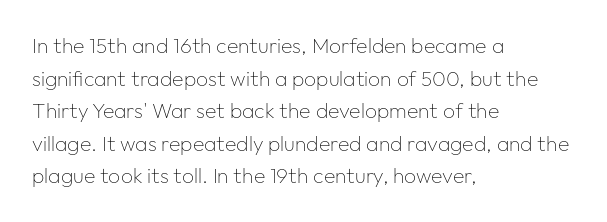
{"italic": "no", "bold": "no", "underline": "no", "align": "left", "line_spacing": "normal", "line_spacing_ratio": 1.55, "letter_spacing": "normal", "letter_spacing_em": 0.0, "glyph_px": 21}
